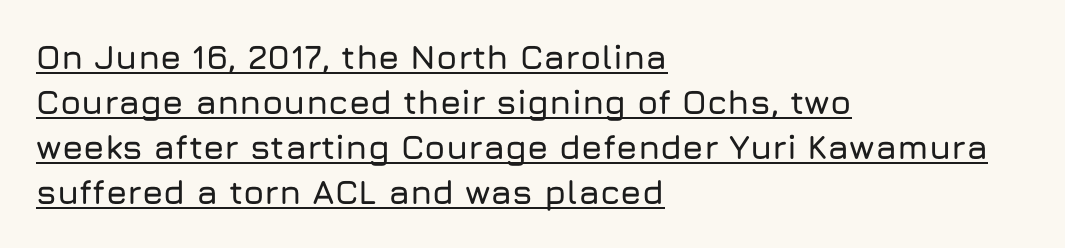
The image shows 34 px sans-serif type, upright; set left-aligned, normal line spacing (1.32x), normal letter spacing, underlined; low stroke contrast and a medium x-height.
